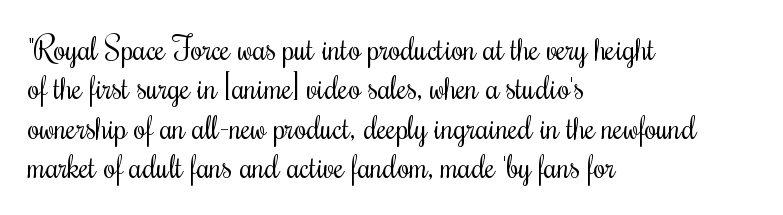
The image shows 31 px regular-weight, condensed type; set left-aligned, normal line spacing (1.27x), normal letter spacing, not underlined; medium stroke contrast and a small x-height.
